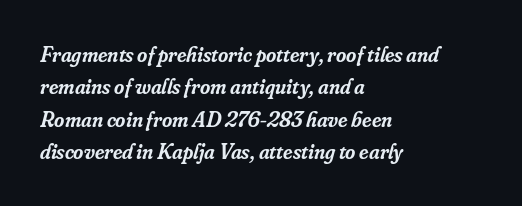
{"italic": "yes", "lean": "right", "slant_degrees": 16, "bold": "semi", "underline": "no", "align": "left", "line_spacing": "normal", "line_spacing_ratio": 1.47, "letter_spacing": "normal", "letter_spacing_em": 0.0, "glyph_px": 22}
